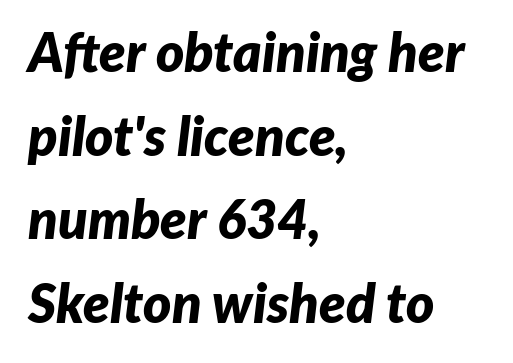
The passage is arranged the way most books set body copy — flush left. Regarding leading, the lines here are spaced in the standard way. As a designer I'd log this as weight 700, bold. Character widths vary here, with narrow letters taking less room than wide ones. The font's italic variant was chosen for this text. The tracking reads as untouched default to a designer's eye.
